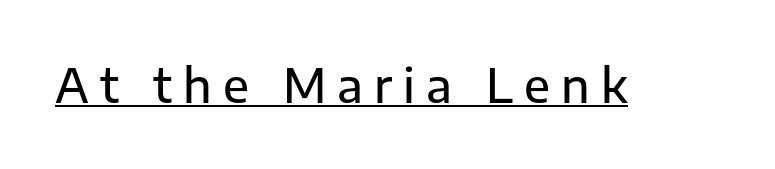
Q: Is the text italic (slanted)? A: No, it is upright.
Q: Is the typeface a serif or a sans-serif typeface? A: Sans-serif.
Q: Is the text underlined? A: Yes.
Q: Is the spacing between letters normal or unusually wide? A: Unusually wide.
Q: Width (condensed, normal, or wide)? A: Normal.
Q: Stroke contrast? A: Low.
Q: x-height? A: Medium.
Q: Monospaced? A: No.
